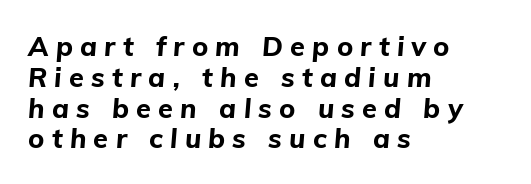
Q: Is the text bold? A: Yes.
Q: Is the text italic (slanted)? A: Yes, it leans right by about 5 degrees.
Q: Is the text underlined? A: No.
Q: How is the paragraph aligned? A: Left-aligned.
Q: Is the spacing between letters normal or unusually wide? A: Unusually wide.
Q: Is the spacing between lines tight, normal or loose? A: Tight.
